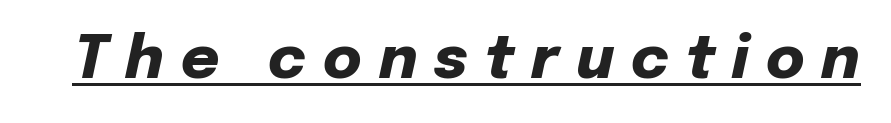
Q: Is the text bold? A: Yes.
Q: Is the text italic (slanted)? A: Yes, it leans right by about 12 degrees.
Q: Is the text underlined? A: Yes.
Q: Is the spacing between letters normal or unusually wide? A: Unusually wide.
Q: Width (condensed, normal, or wide)? A: Normal.
Q: Stroke contrast? A: Low.
Q: x-height? A: Medium.
Q: Monospaced? A: No.
